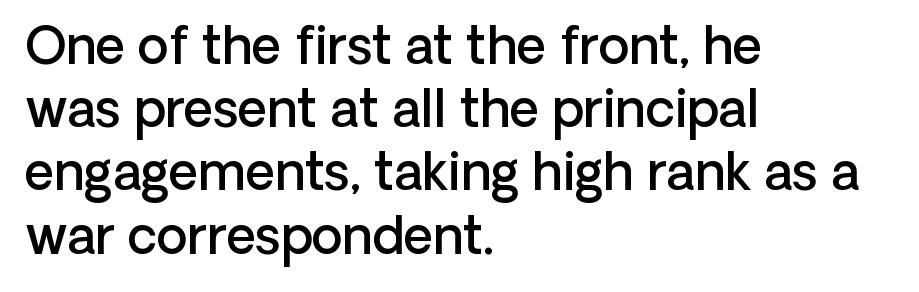
Q: Is the text bold? A: Semi-bold.
Q: Is the text italic (slanted)? A: No, it is upright.
Q: Is the typeface a serif or a sans-serif typeface? A: Sans-serif.
Q: Is the text underlined? A: No.
Q: How is the paragraph aligned? A: Left-aligned.
Q: Is the spacing between letters normal or unusually wide? A: Normal.
Q: Width (condensed, normal, or wide)? A: Normal.
Q: Stroke contrast? A: Low.
Q: x-height? A: Medium.
Q: Monospaced? A: No.
